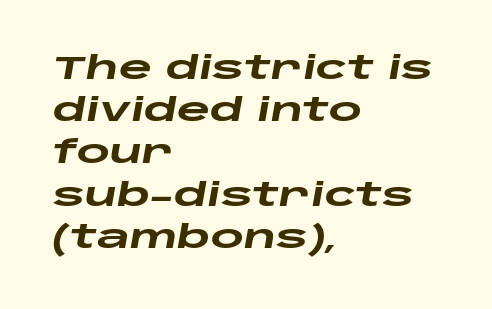
The image shows 32 px heavy, wide type, italic (leaning right); set left-aligned, normal line spacing (1.32x), normal letter spacing, not underlined; low stroke contrast and a large x-height.
